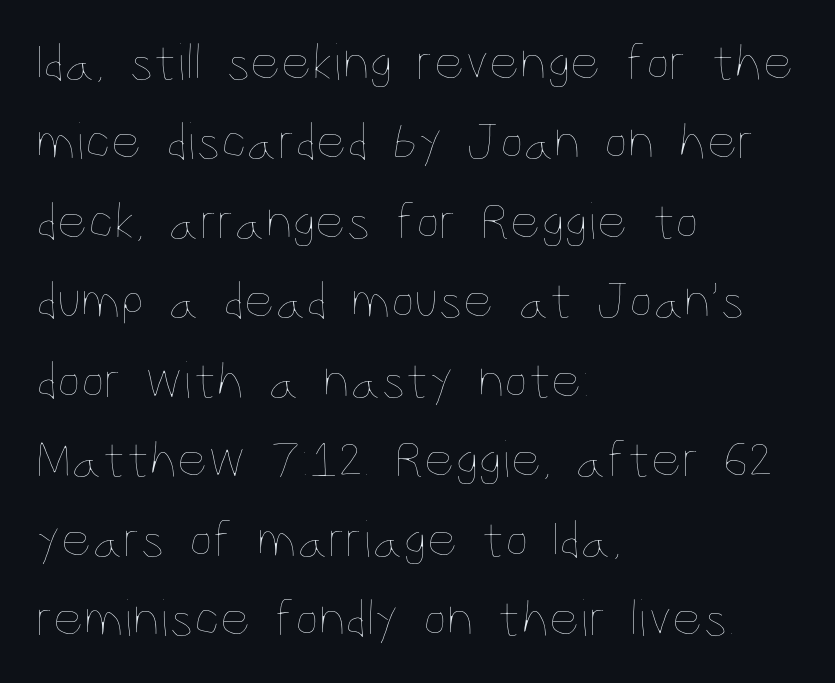
The image shows 53 px thin, condensed type, upright; set left-aligned, normal line spacing (1.5x), normal letter spacing, not underlined; low stroke contrast and a large x-height.
